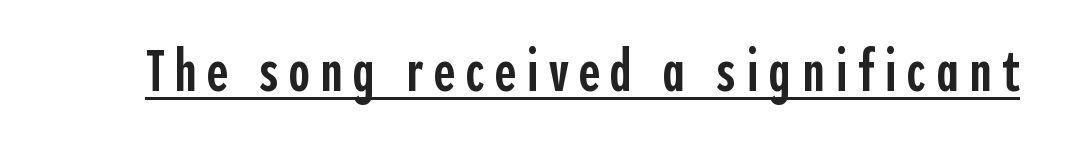
{"serif": "no", "italic": "no", "bold": "semi", "weight": "semibold", "width": "condensed", "x_height": "medium", "monospaced": "no", "underline": "yes", "glyph_px": 58}
